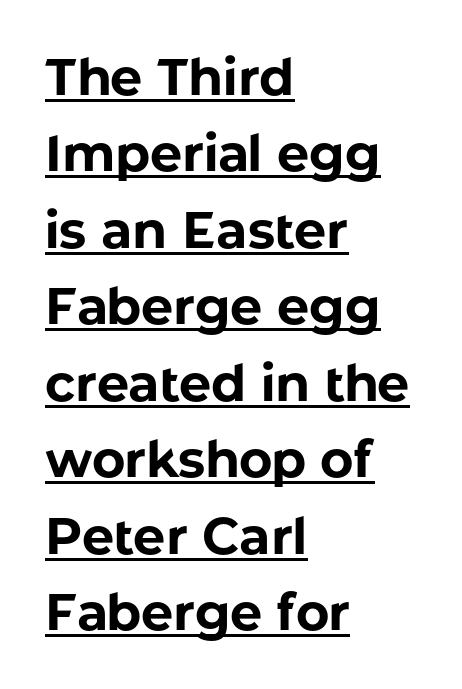
Q: Is the text bold? A: Yes.
Q: Is the text italic (slanted)? A: No, it is upright.
Q: Is the typeface a serif or a sans-serif typeface? A: Sans-serif.
Q: Is the text underlined? A: Yes.
Q: How is the paragraph aligned? A: Left-aligned.
Q: Is the spacing between letters normal or unusually wide? A: Normal.
Q: Is the spacing between lines tight, normal or loose? A: Normal.
Q: Width (condensed, normal, or wide)? A: Normal.
Q: Stroke contrast? A: Low.
Q: x-height? A: Medium.
Q: Monospaced? A: No.
